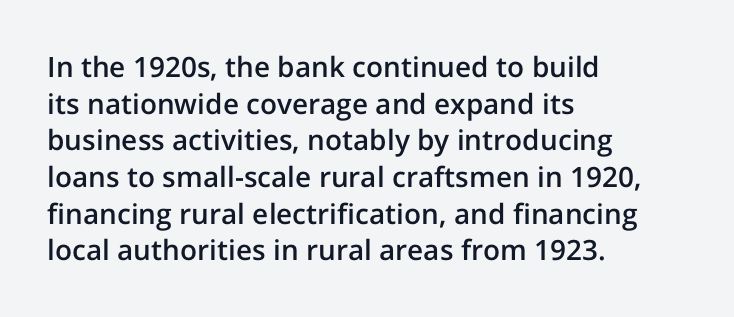
Q: Is the text bold? A: Semi-bold.
Q: Is the text italic (slanted)? A: No, it is upright.
Q: Is the typeface a serif or a sans-serif typeface? A: Sans-serif.
Q: Is the text underlined? A: No.
Q: How is the paragraph aligned? A: Left-aligned.
Q: Is the spacing between letters normal or unusually wide? A: Normal.
Q: Is the spacing between lines tight, normal or loose? A: Normal.
Q: Width (condensed, normal, or wide)? A: Normal.
Q: Stroke contrast? A: Low.
Q: x-height? A: Medium.
Q: Monospaced? A: No.
